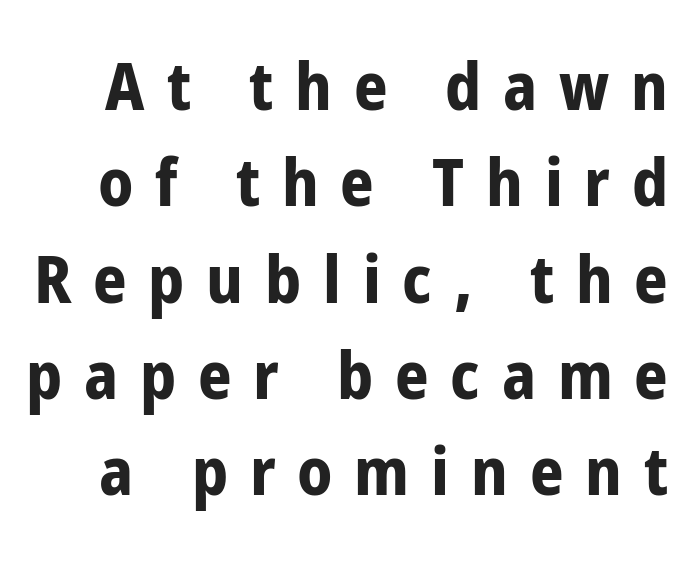
The image shows 66 px bold, condensed sans-serif type, upright; set normal line spacing (1.46x), unusually wide letter spacing (+0.33 em), not underlined; low stroke contrast and a medium x-height.
